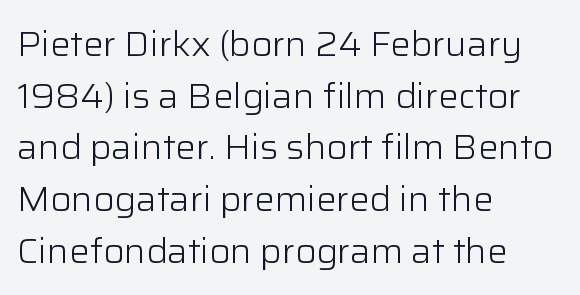
Q: Is the text bold? A: No.
Q: Is the text italic (slanted)? A: No, it is upright.
Q: Is the typeface a serif or a sans-serif typeface? A: Sans-serif.
Q: Is the text underlined? A: No.
Q: How is the paragraph aligned? A: Left-aligned.
Q: Is the spacing between letters normal or unusually wide? A: Normal.
Q: Is the spacing between lines tight, normal or loose? A: Normal.
Q: Width (condensed, normal, or wide)? A: Normal.
Q: Stroke contrast? A: Low.
Q: x-height? A: Medium.
Q: Monospaced? A: No.
